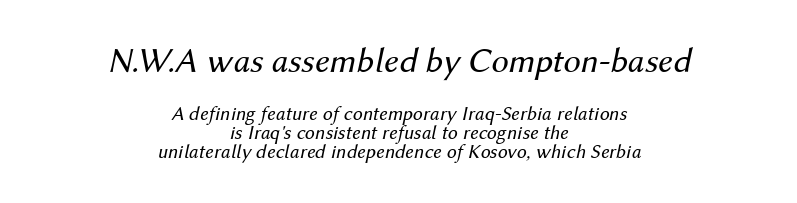
Q: Is the text bold? A: No.
Q: Is the text italic (slanted)? A: Yes, it leans right by about 12 degrees.
Q: Is the text underlined? A: No.
Q: How is the paragraph aligned? A: Centered.
Q: Is the spacing between letters normal or unusually wide? A: Normal.
Q: Is the spacing between lines tight, normal or loose? A: Tight.
Q: Which block of text is set in a larger size, the first (top) or the second (bottom)? A: The first (top) one.
Q: Width (condensed, normal, or wide)? A: Normal.
Q: Stroke contrast? A: Medium.
Q: x-height? A: Medium.
Q: Monospaced? A: No.
